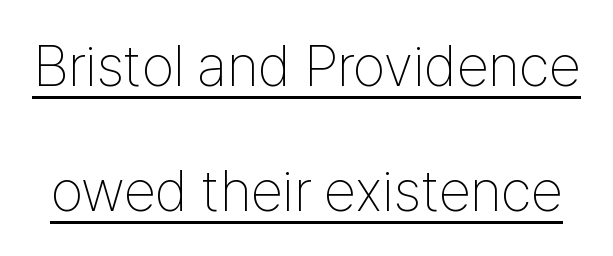
{"serif": "no", "italic": "no", "bold": "no", "weight": "thin", "width": "condensed", "stroke_contrast": "low", "x_height": "medium", "monospaced": "no", "underline": "yes", "line_spacing": "loose", "line_spacing_ratio": 2.16, "letter_spacing": "normal", "letter_spacing_em": 0.0, "glyph_px": 58}
